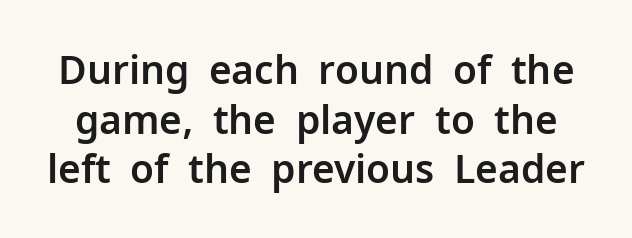
The image shows 39 px sans-serif type, upright; set normal line spacing (1.27x), normal letter spacing, not underlined; low stroke contrast and a medium x-height.
